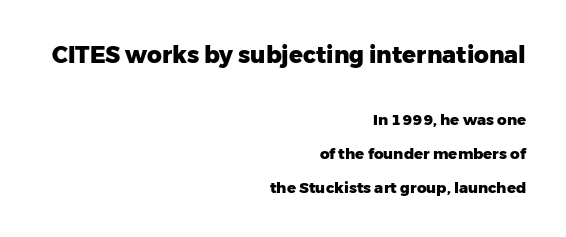
The image shows 23 px bold type, upright; set right-aligned, loose line spacing (2.25x), normal letter spacing, not underlined; the first (top) block is 1.53x larger.
